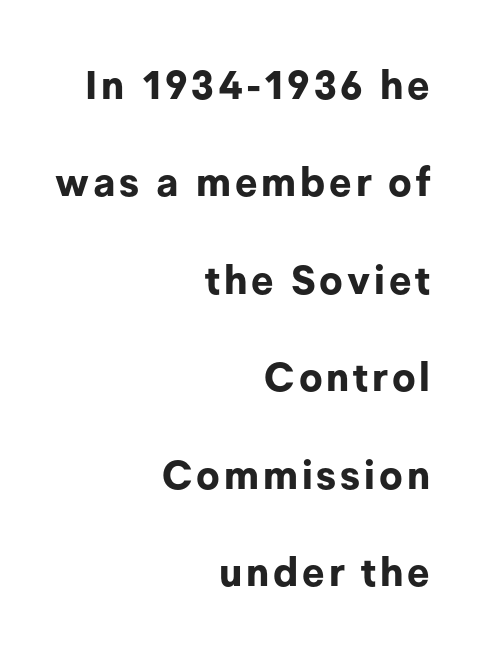
{"serif": "no", "italic": "no", "bold": "yes", "weight": "bold", "width": "normal", "stroke_contrast": "low", "x_height": "medium", "monospaced": "no", "underline": "no", "align": "right", "line_spacing": "loose", "line_spacing_ratio": 2.5, "glyph_px": 39}
